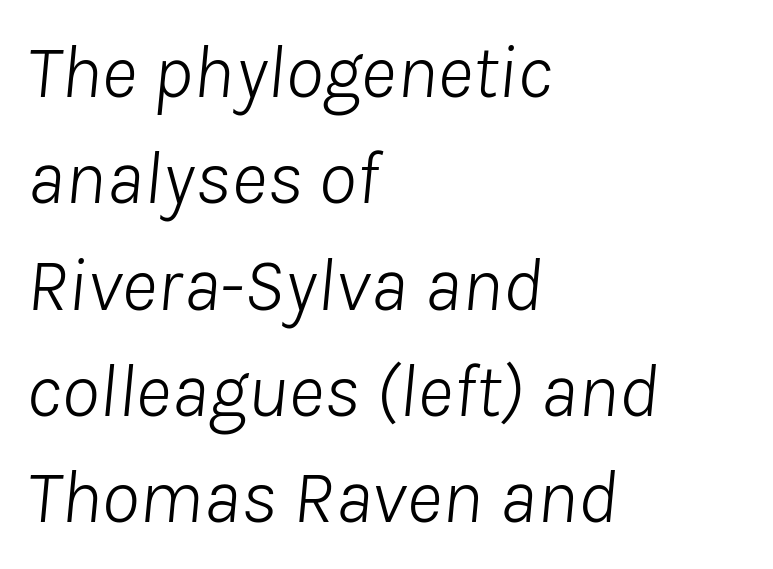
{"italic": "yes", "lean": "right", "slant_degrees": 8, "bold": "no", "weight": "light", "width": "normal", "stroke_contrast": "low", "x_height": "medium", "monospaced": "no", "underline": "no", "align": "left", "line_spacing": "normal", "line_spacing_ratio": 1.38, "letter_spacing": "normal", "letter_spacing_em": 0.0, "glyph_px": 77}
